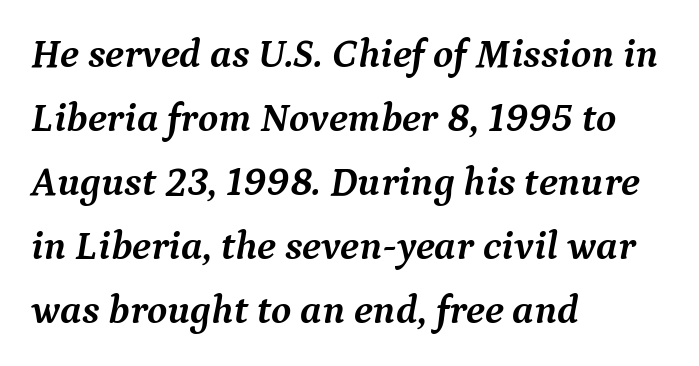
Nothing unusual about the tracking: characters are spaced as the font intends. Proportional: the letters do not fall into vertical columns. The letters are slanted; this is an italic face. To sum up the face: it has serifs.
